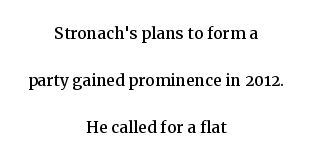
{"italic": "no", "underline": "no", "align": "center", "line_spacing": "loose", "line_spacing_ratio": 2.24, "letter_spacing": "normal", "letter_spacing_em": 0.0, "glyph_px": 21}
